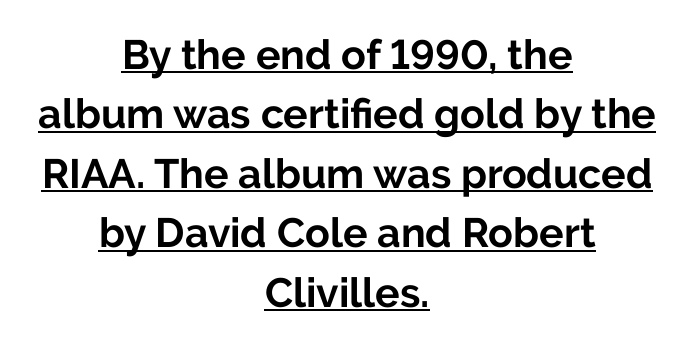
{"serif": "no", "italic": "no", "bold": "yes", "weight": "bold", "width": "normal", "stroke_contrast": "low", "x_height": "medium", "monospaced": "no", "underline": "yes", "align": "center", "line_spacing": "normal", "line_spacing_ratio": 1.45, "letter_spacing": "normal", "letter_spacing_em": 0.0, "glyph_px": 41}
